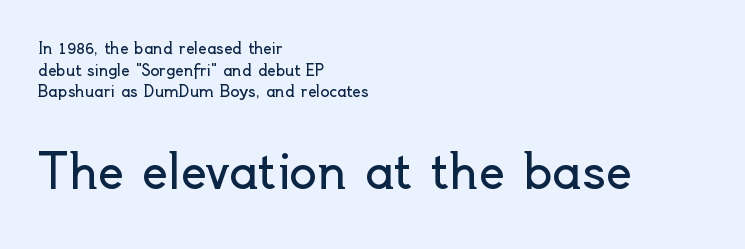
The image shows 46 px regular-weight sans-serif type, upright; set left-aligned, normal line spacing (1.45x), normal letter spacing, not underlined; the second (bottom) block is 3.07x larger; a small x-height.
